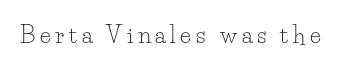
Does extra space separate the letters? Yes, quite a lot of it. This is not heavy type; no bold has been used. Upright lettering throughout. Glance below the letters and you will spot only blank space.
